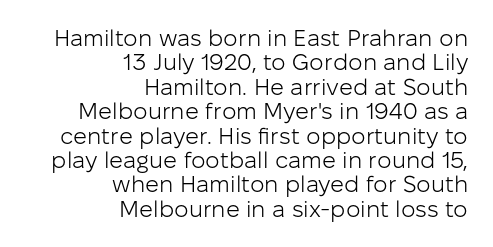
Which margin do the lines hug? The right one — the left edge is uneven. You could barely slide anything between these rows. The type sits square on the baseline with zero lean. This reads as an unemphasized weight, regular at the heaviest.
